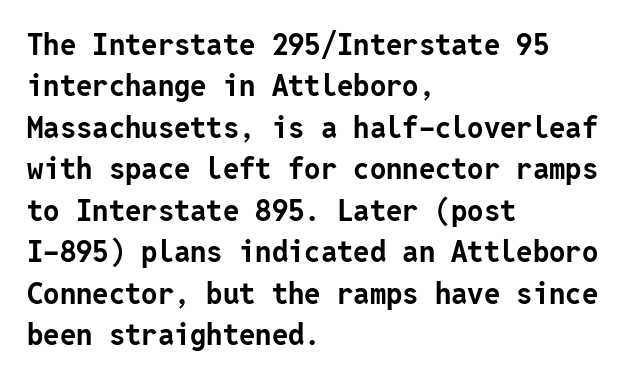
The space beneath each line is pristine and unruled. This sample uses a sans-serif face. The passage is arranged the way most books set body copy — flush left. In terms of leading, this rendering sits right in the middle.
